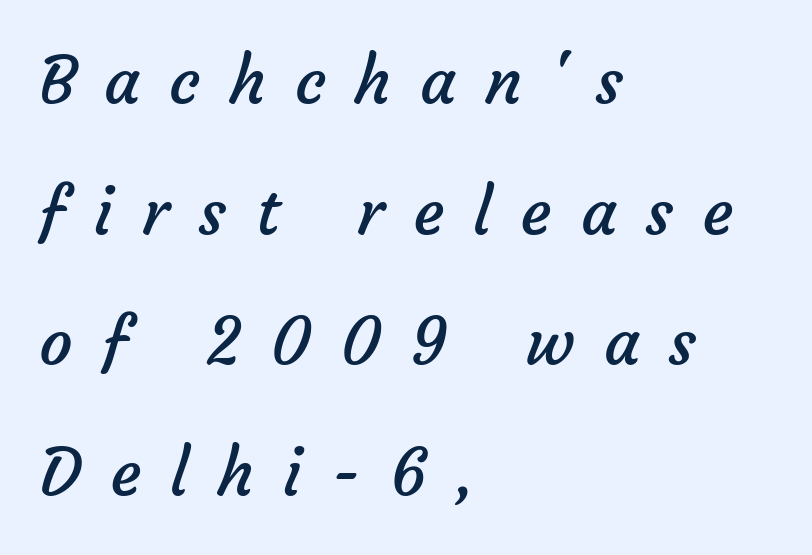
Is the stroke heavy? The answer is a plain regular-or-lighter. These lines are rendered in a variable-pitch font. The face used here is rendered with a markedly widened letterfit. The leading is generous, giving the passage an open texture.
